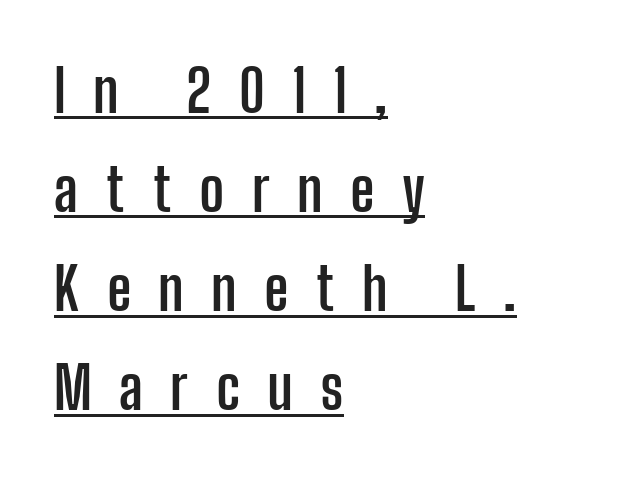
The image shows 59 px semibold, condensed sans-serif type, upright; set left-aligned, normal line spacing (1.68x), unusually wide letter spacing (+0.46 em), underlined; low stroke contrast and a medium x-height.
